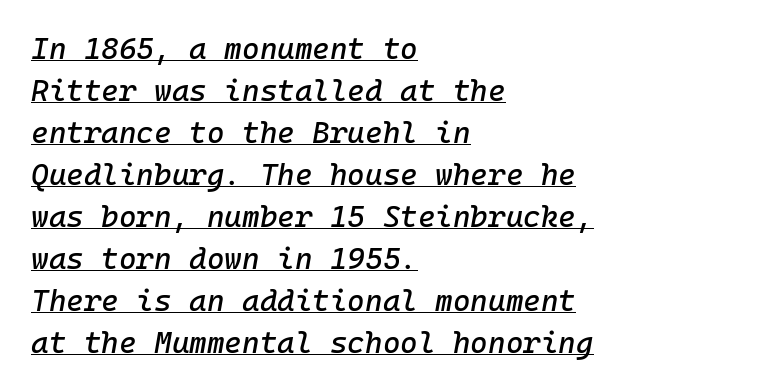
The image shows 30 px text type, italic (leaning right), monospaced; set left-aligned, normal line spacing (1.4x), normal letter spacing, underlined; low stroke contrast and a medium x-height.
